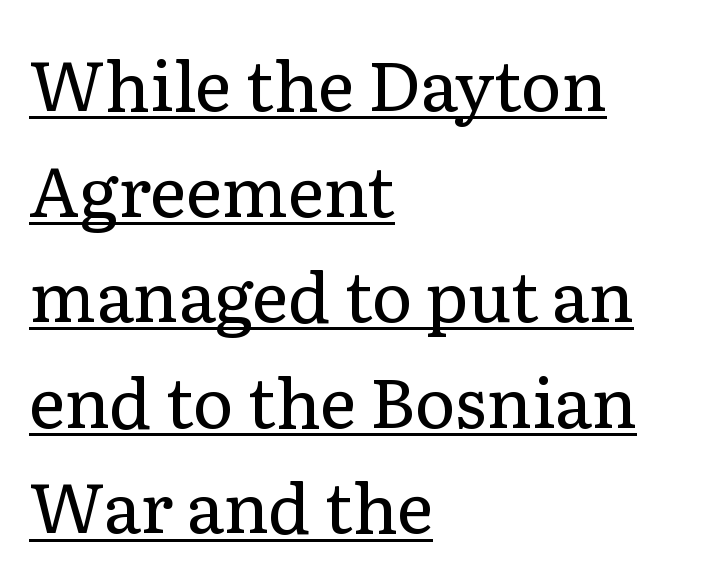
{"serif": "yes", "italic": "no", "bold": "no", "weight": "regular", "width": "normal", "stroke_contrast": "low", "x_height": "medium", "monospaced": "no", "underline": "yes", "align": "left", "line_spacing": "normal", "line_spacing_ratio": 1.53, "letter_spacing": "normal", "letter_spacing_em": 0.0, "glyph_px": 69}
